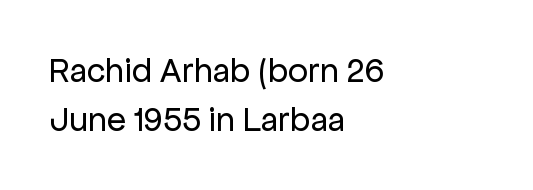
{"serif": "no", "italic": "no", "bold": "no", "weight": "regular", "width": "normal", "stroke_contrast": "low", "x_height": "medium", "monospaced": "no", "underline": "no", "align": "left", "line_spacing": "normal", "line_spacing_ratio": 1.4, "letter_spacing": "normal", "letter_spacing_em": 0.0, "glyph_px": 35}
